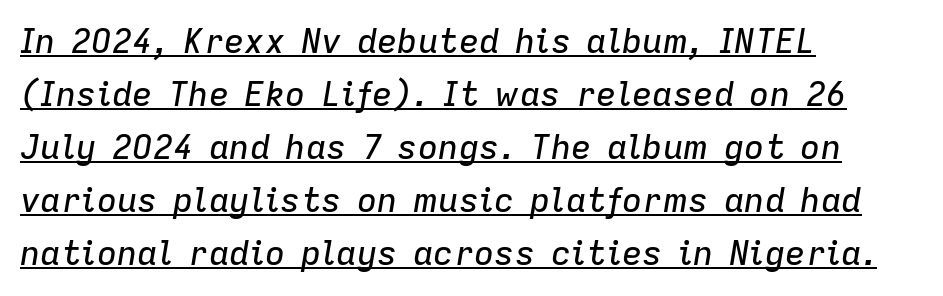
The image shows 34 px text type, italic (leaning right); set left-aligned, normal line spacing (1.56x), normal letter spacing, underlined; low stroke contrast and a medium x-height.
